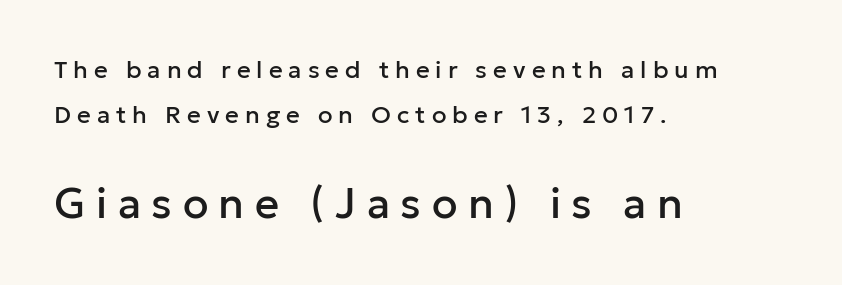
{"serif": "no", "italic": "no", "width": "normal", "stroke_contrast": "low", "x_height": "medium", "monospaced": "no", "underline": "no", "align": "left", "line_spacing_ratio": 1.87, "letter_spacing": "wide", "letter_spacing_em": 0.25, "larger_block": "second", "size_ratio": 1.75, "glyph_px": 42}
